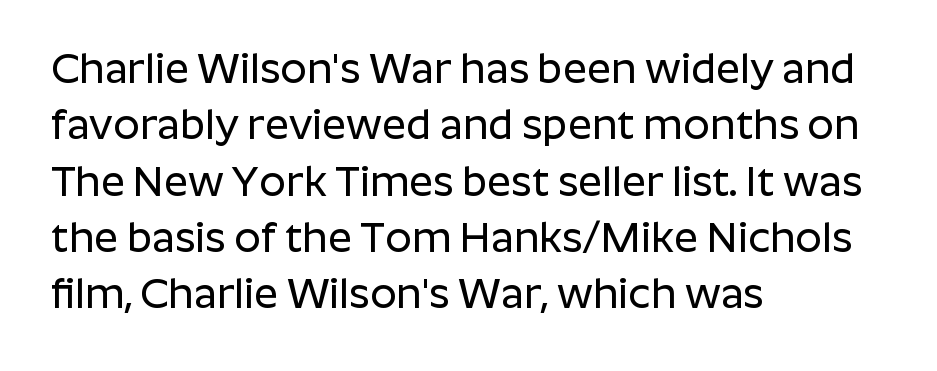
The image shows 42 px sans-serif type, upright; set left-aligned, normal line spacing (1.34x), normal letter spacing, not underlined; low stroke contrast and a medium x-height.
